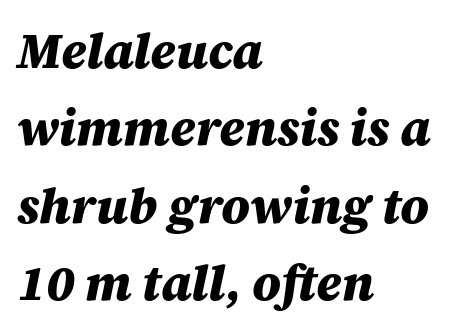
{"italic": "yes", "lean": "right", "slant_degrees": 12, "bold": "yes", "weight": "heavy", "width": "normal", "stroke_contrast": "medium", "x_height": "large", "monospaced": "no", "underline": "no", "align": "left", "line_spacing": "normal", "line_spacing_ratio": 1.58, "letter_spacing": "normal", "letter_spacing_em": 0.0, "glyph_px": 49}
